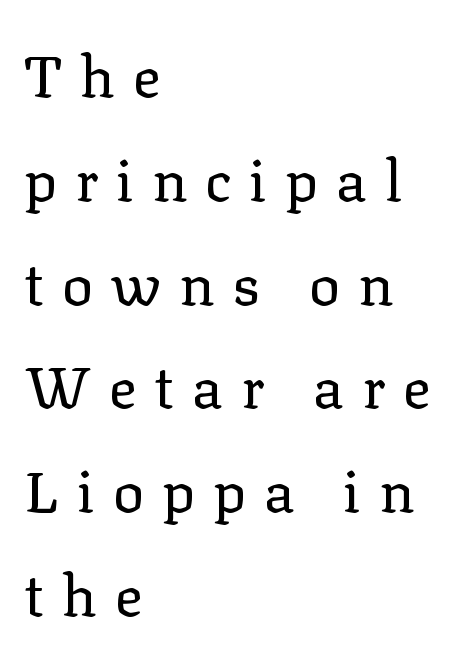
Q: Is the text bold? A: No.
Q: Is the text italic (slanted)? A: No, it is upright.
Q: Is the typeface a serif or a sans-serif typeface? A: Serif.
Q: Is the text underlined? A: No.
Q: How is the paragraph aligned? A: Left-aligned.
Q: Is the spacing between letters normal or unusually wide? A: Unusually wide.
Q: Width (condensed, normal, or wide)? A: Normal.
Q: Stroke contrast? A: Low.
Q: x-height? A: Medium.
Q: Monospaced? A: No.
